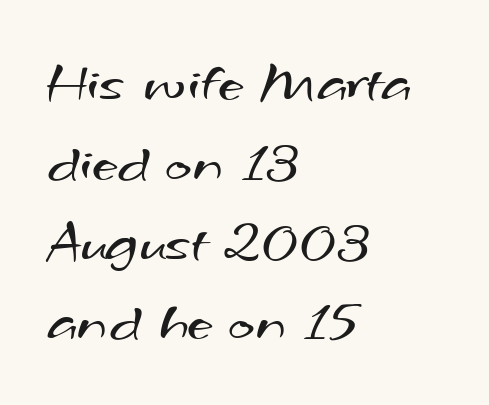
Q: Is the text bold? A: No.
Q: Is the typeface a serif or a sans-serif typeface? A: Sans-serif.
Q: Is the text underlined? A: No.
Q: How is the paragraph aligned? A: Left-aligned.
Q: Is the spacing between letters normal or unusually wide? A: Normal.
Q: Is the spacing between lines tight, normal or loose? A: Normal.
Q: Width (condensed, normal, or wide)? A: Wide.
Q: Stroke contrast? A: Medium.
Q: x-height? A: Small.
Q: Monospaced? A: No.
